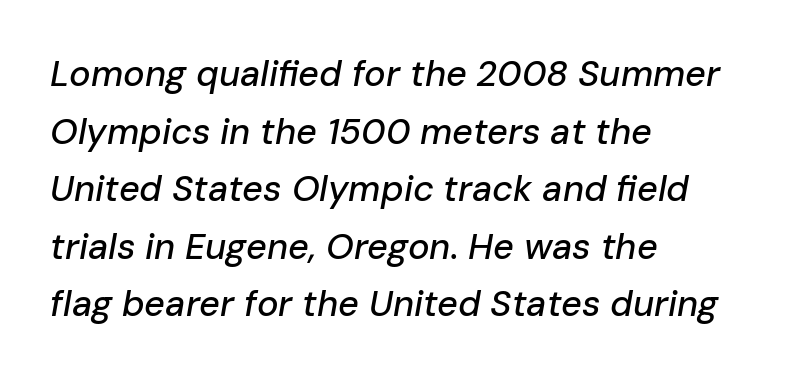
The image shows 36 px text type, italic (leaning right); set left-aligned, normal line spacing (1.6x), normal letter spacing, not underlined; low stroke contrast and a medium x-height.
